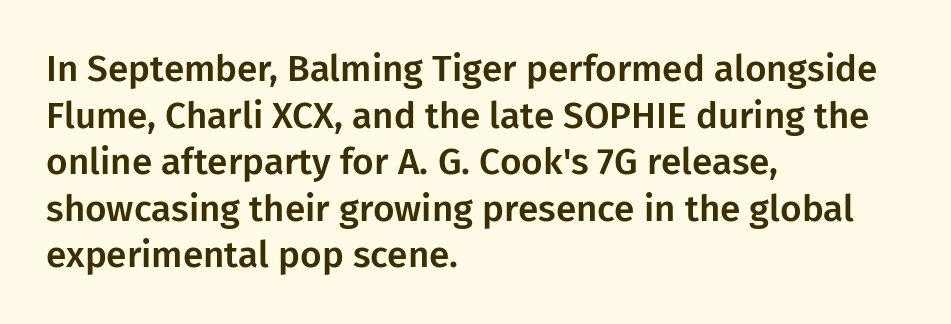
{"serif": "no", "italic": "no", "width": "normal", "stroke_contrast": "low", "x_height": "medium", "monospaced": "no", "underline": "no", "align": "left", "line_spacing": "normal", "line_spacing_ratio": 1.26, "letter_spacing": "normal", "letter_spacing_em": 0.0, "glyph_px": 37}
